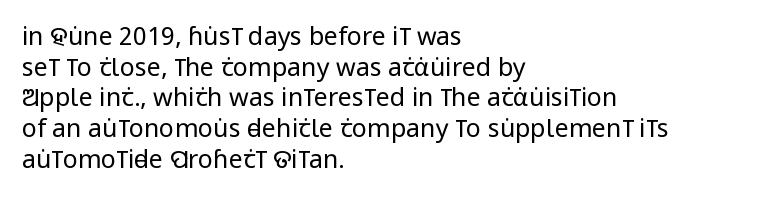
Q: Is the text bold? A: No.
Q: Is the text italic (slanted)? A: No, it is upright.
Q: Is the text underlined? A: No.
Q: How is the paragraph aligned? A: Left-aligned.
Q: Is the spacing between letters normal or unusually wide? A: Normal.
